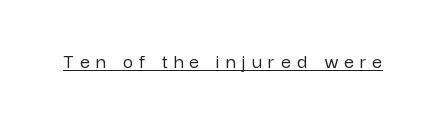
Q: Is the text italic (slanted)? A: No, it is upright.
Q: Is the text underlined? A: Yes.
Q: Is the spacing between letters normal or unusually wide? A: Unusually wide.
